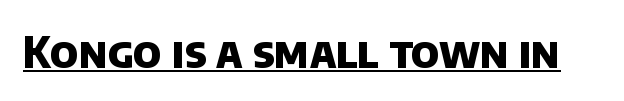
Is this a fixed-width face? No — the glyphs have proportional, varying widths. No extra tracking has been applied to these lines. The typesetting leans heavy: a genuine bold. Regarding serifs, this sample does without them. A baseline rule has been typeset under these characters.
